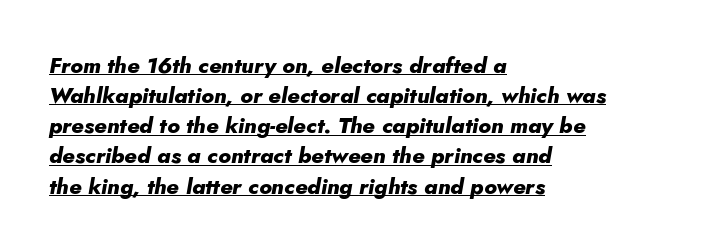
These lines were composed using italics. Compared with undecorated copy, this sample adds a rule below the words. On the weight axis this lands at bold, roughly 700. The lines in this sample share a left origin and differ only in where they stop. Each new line begins a customary step beneath the previous one.
